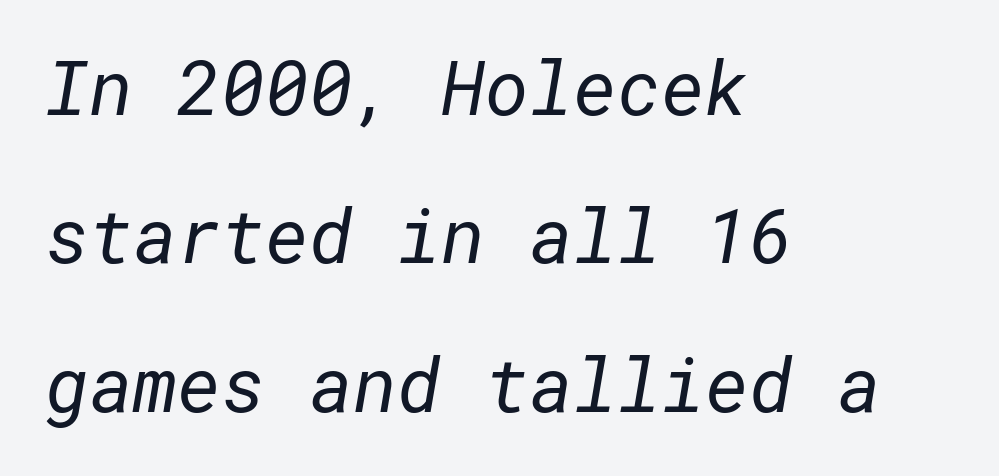
Q: Is the text bold? A: No.
Q: Is the typeface a serif or a sans-serif typeface? A: Sans-serif.
Q: Is the text underlined? A: No.
Q: How is the paragraph aligned? A: Left-aligned.
Q: Is the spacing between letters normal or unusually wide? A: Normal.
Q: Is the spacing between lines tight, normal or loose? A: Loose.
Q: Width (condensed, normal, or wide)? A: Normal.
Q: Stroke contrast? A: Low.
Q: x-height? A: Medium.
